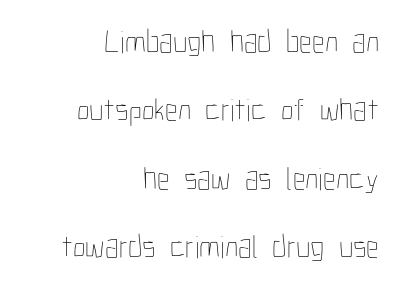
{"italic": "no", "bold": "no", "weight": "thin", "width": "condensed", "stroke_contrast": "low", "x_height": "medium", "monospaced": "no", "underline": "no", "align": "right", "line_spacing": "loose", "line_spacing_ratio": 2.14, "letter_spacing": "normal", "letter_spacing_em": 0.0, "glyph_px": 32}
